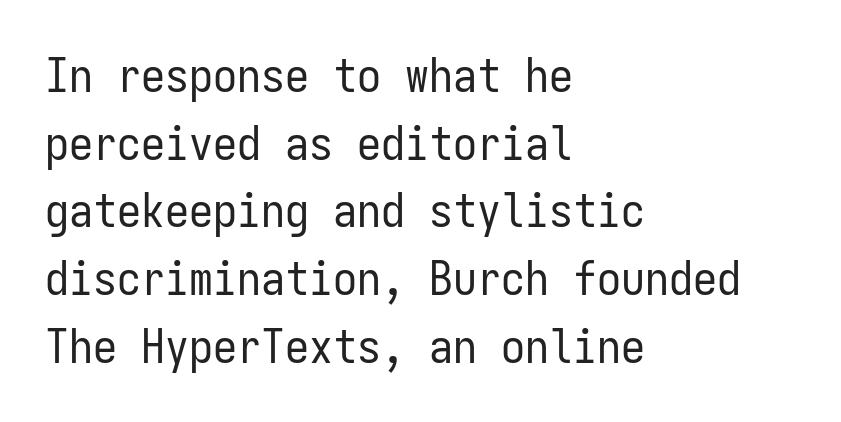
The image shows 48 px regular-weight, condensed sans-serif type, upright, monospaced; set left-aligned, normal line spacing (1.41x), normal letter spacing, not underlined; low stroke contrast and a medium x-height.
